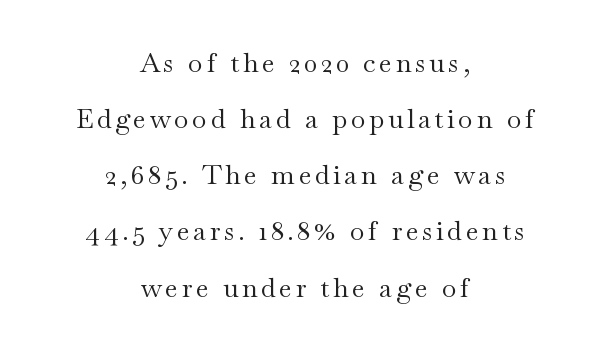
The image shows 27 px text type, upright; set centered, loose line spacing (2.08x), not underlined.
